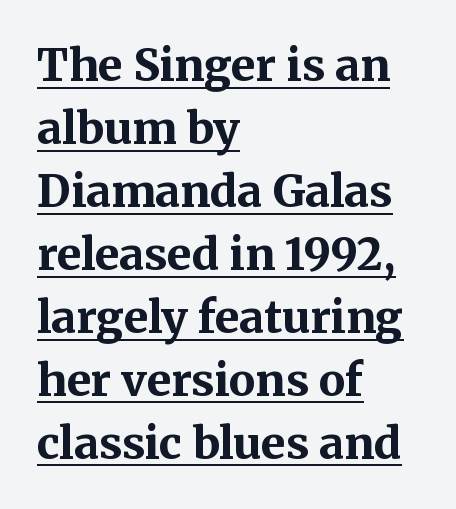
{"serif": "yes", "italic": "no", "bold": "yes", "weight": "bold", "width": "normal", "stroke_contrast": "medium", "x_height": "medium", "monospaced": "no", "underline": "yes", "align": "left", "line_spacing": "normal", "line_spacing_ratio": 1.43, "letter_spacing": "normal", "letter_spacing_em": 0.0, "glyph_px": 44}
